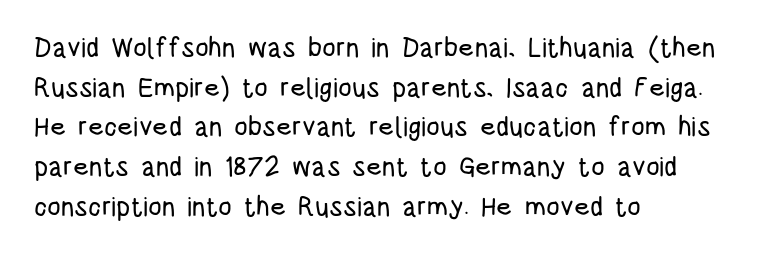
Q: Is the text italic (slanted)? A: No, it is upright.
Q: Is the text underlined? A: No.
Q: How is the paragraph aligned? A: Left-aligned.
Q: Is the spacing between letters normal or unusually wide? A: Normal.
Q: Is the spacing between lines tight, normal or loose? A: Normal.
